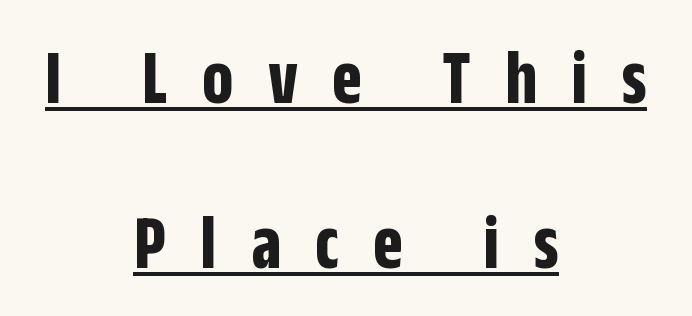
Q: Is the text bold? A: Yes.
Q: Is the text italic (slanted)? A: No, it is upright.
Q: Is the typeface a serif or a sans-serif typeface? A: Sans-serif.
Q: Is the text underlined? A: Yes.
Q: How is the paragraph aligned? A: Centered.
Q: Is the spacing between letters normal or unusually wide? A: Unusually wide.
Q: Is the spacing between lines tight, normal or loose? A: Loose.
Q: Width (condensed, normal, or wide)? A: Condensed.
Q: Stroke contrast? A: Low.
Q: x-height? A: Large.
Q: Monospaced? A: No.
